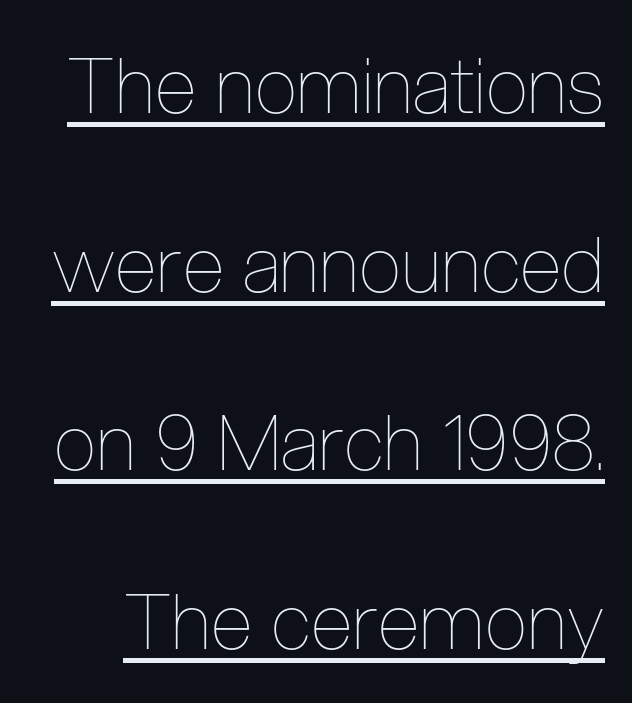
Q: Is the text bold? A: No.
Q: Is the text italic (slanted)? A: No, it is upright.
Q: Is the text underlined? A: Yes.
Q: Is the spacing between letters normal or unusually wide? A: Normal.
Q: Is the spacing between lines tight, normal or loose? A: Loose.
Q: Width (condensed, normal, or wide)? A: Condensed.
Q: Stroke contrast? A: Low.
Q: x-height? A: Medium.
Q: Monospaced? A: No.
